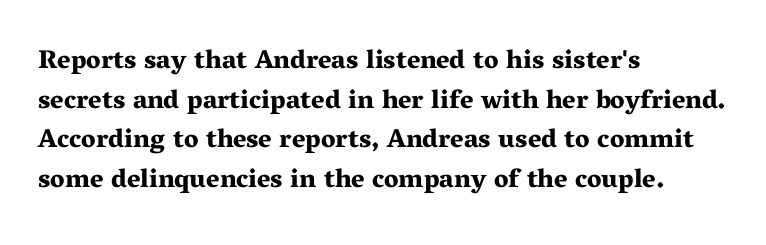
Q: Is the text bold? A: Yes.
Q: Is the text italic (slanted)? A: No, it is upright.
Q: Is the text underlined? A: No.
Q: How is the paragraph aligned? A: Left-aligned.
Q: Is the spacing between letters normal or unusually wide? A: Normal.
Q: Is the spacing between lines tight, normal or loose? A: Normal.
